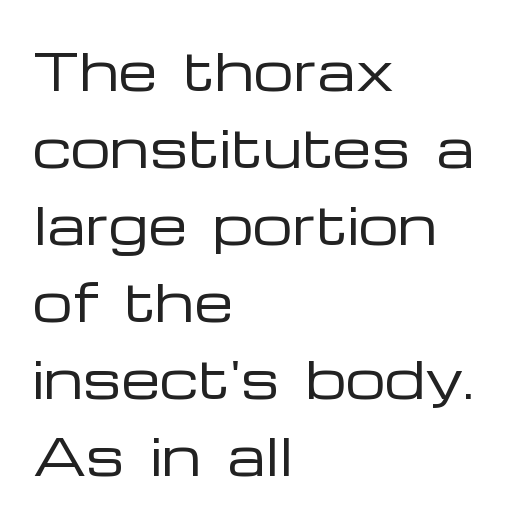
Q: Is the text bold? A: No.
Q: Is the text italic (slanted)? A: No, it is upright.
Q: Is the typeface a serif or a sans-serif typeface? A: Sans-serif.
Q: Is the text underlined? A: No.
Q: How is the paragraph aligned? A: Left-aligned.
Q: Is the spacing between letters normal or unusually wide? A: Normal.
Q: Is the spacing between lines tight, normal or loose? A: Normal.
Q: Width (condensed, normal, or wide)? A: Wide.
Q: Stroke contrast? A: Low.
Q: x-height? A: Medium.
Q: Monospaced? A: No.
